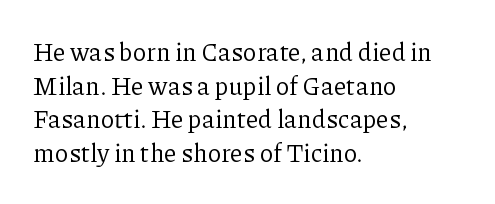
Q: Is the text bold? A: No.
Q: Is the text italic (slanted)? A: No, it is upright.
Q: Is the text underlined? A: No.
Q: How is the paragraph aligned? A: Left-aligned.
Q: Is the spacing between letters normal or unusually wide? A: Normal.
Q: Is the spacing between lines tight, normal or loose? A: Normal.
